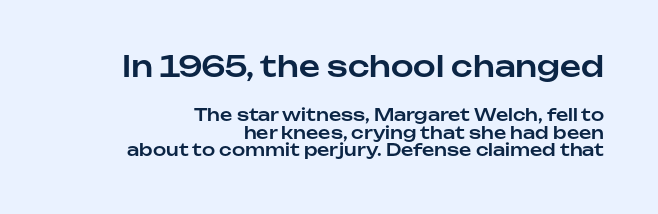
Q: Is the text italic (slanted)? A: No, it is upright.
Q: Is the typeface a serif or a sans-serif typeface? A: Sans-serif.
Q: Is the text underlined? A: No.
Q: How is the paragraph aligned? A: Right-aligned.
Q: Is the spacing between letters normal or unusually wide? A: Normal.
Q: Is the spacing between lines tight, normal or loose? A: Tight.
Q: Which block of text is set in a larger size, the first (top) or the second (bottom)? A: The first (top) one.
Q: Width (condensed, normal, or wide)? A: Normal.
Q: Stroke contrast? A: Low.
Q: x-height? A: Medium.
Q: Monospaced? A: No.
